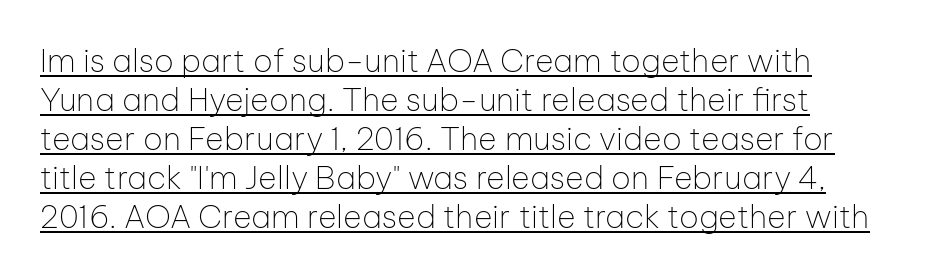
Q: Is the text bold? A: No.
Q: Is the text italic (slanted)? A: No, it is upright.
Q: Is the typeface a serif or a sans-serif typeface? A: Sans-serif.
Q: Is the text underlined? A: Yes.
Q: Is the spacing between letters normal or unusually wide? A: Normal.
Q: Width (condensed, normal, or wide)? A: Normal.
Q: Stroke contrast? A: Low.
Q: x-height? A: Medium.
Q: Monospaced? A: No.
